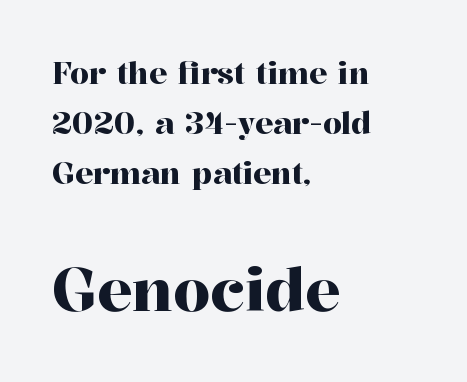
Q: Is the text italic (slanted)? A: No, it is upright.
Q: Is the typeface a serif or a sans-serif typeface? A: Serif.
Q: Is the text underlined? A: No.
Q: How is the paragraph aligned? A: Left-aligned.
Q: Is the spacing between letters normal or unusually wide? A: Normal.
Q: Is the spacing between lines tight, normal or loose? A: Normal.
Q: Which block of text is set in a larger size, the first (top) or the second (bottom)? A: The second (bottom) one.
Q: Width (condensed, normal, or wide)? A: Normal.
Q: Stroke contrast? A: High.
Q: x-height? A: Medium.
Q: Monospaced? A: No.
